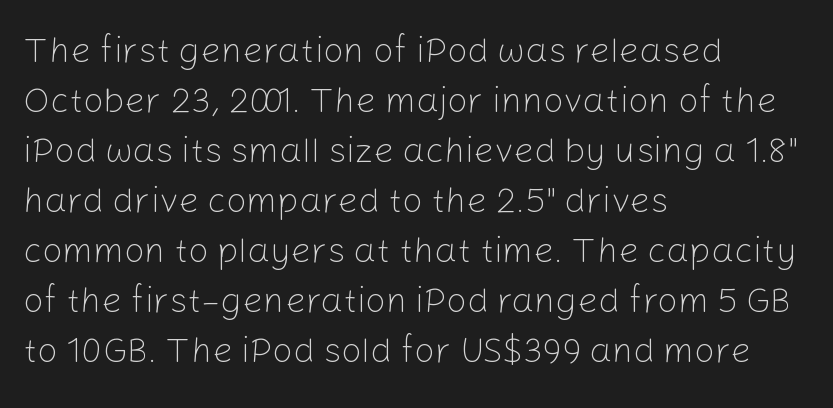
If you drew a ruler down the left edge, every line would touch it. The strip under each line holds only bare page. It's the straight-up-and-down kind of type. How are the letters spaced? Ordinarily, with no added tracking. Look at the bottom of the vertical strokes: they stop flat, with no serifs.
